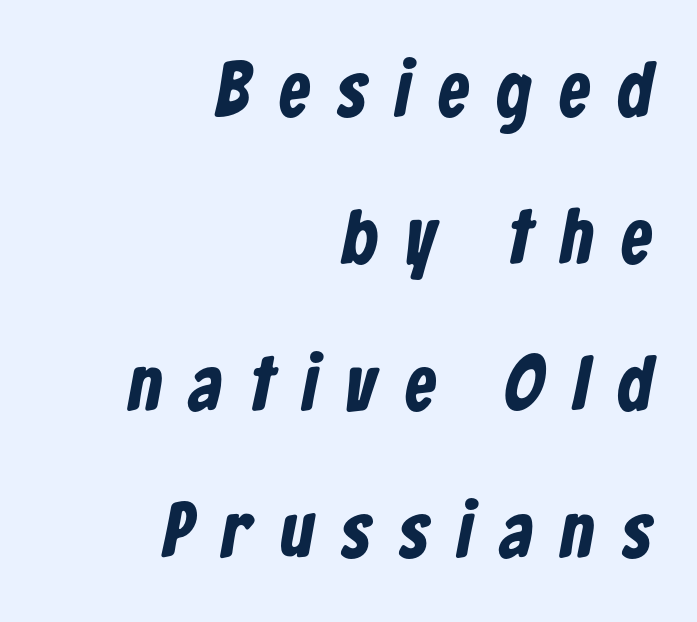
Q: Is the text bold? A: Yes.
Q: Is the typeface a serif or a sans-serif typeface? A: Sans-serif.
Q: Is the text underlined? A: No.
Q: How is the paragraph aligned? A: Right-aligned.
Q: Is the spacing between letters normal or unusually wide? A: Unusually wide.
Q: Is the spacing between lines tight, normal or loose? A: Loose.
Q: Width (condensed, normal, or wide)? A: Condensed.
Q: Stroke contrast? A: Low.
Q: x-height? A: Medium.
Q: Monospaced? A: No.
